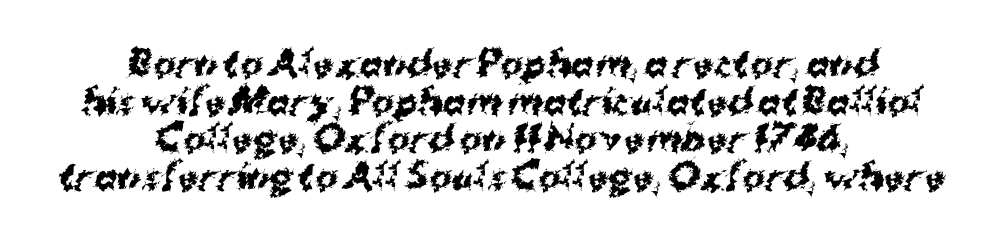
{"serif": "no", "bold": "yes", "weight": "bold", "width": "normal", "stroke_contrast": "medium", "x_height": "medium", "monospaced": "no", "underline": "no", "align": "center", "line_spacing": "tight", "line_spacing_ratio": 1.11, "letter_spacing": "normal", "letter_spacing_em": 0.0, "glyph_px": 34}
